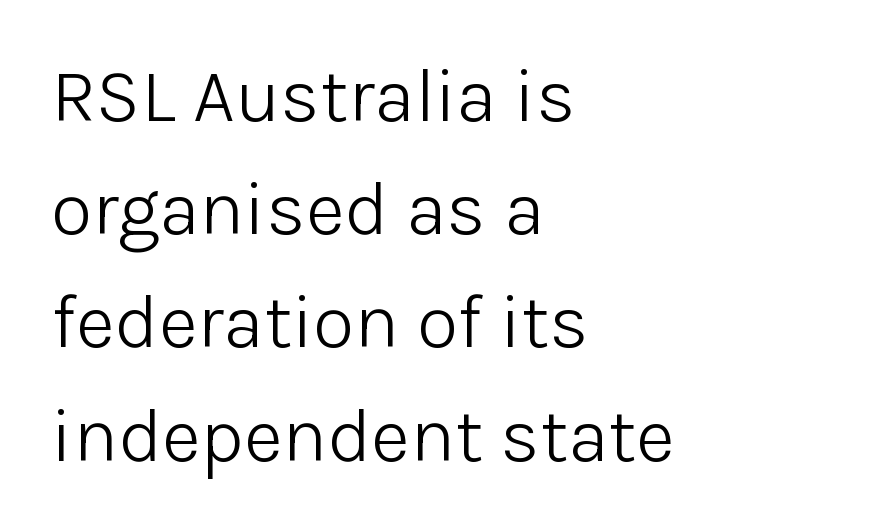
The image shows 76 px light sans-serif type, upright; set left-aligned, normal line spacing (1.49x), normal letter spacing, not underlined; low stroke contrast and a medium x-height.
